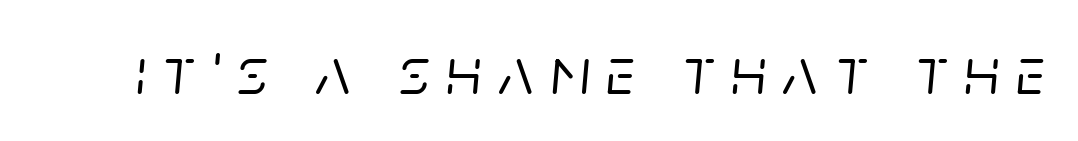
{"italic": "yes", "lean": "right", "slant_degrees": 5, "width": "normal", "stroke_contrast": "low", "x_height": "large", "monospaced": "no", "underline": "no", "letter_spacing": "wide", "letter_spacing_em": 0.25, "glyph_px": 68}
